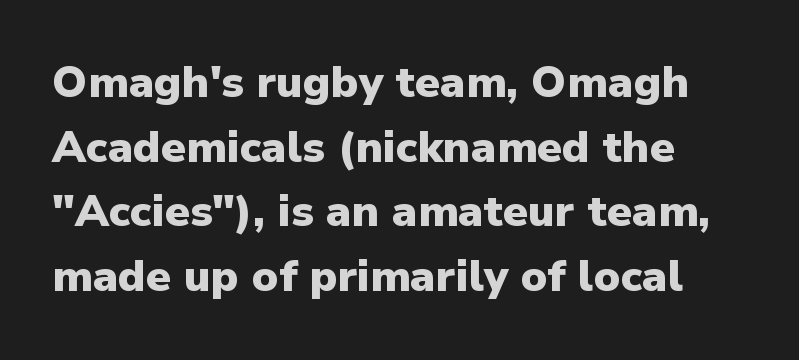
The glyphs have the mass of a bold cut. A normal amount of white space separates one row of letters from the next. These lines are rendered in a variable-pitch font. Short and long lines alike share a common starting point at left. The gap between lines stays unmarked.
